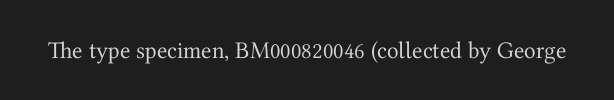
The image shows 24 px text type, upright; set normal letter spacing, not underlined.
